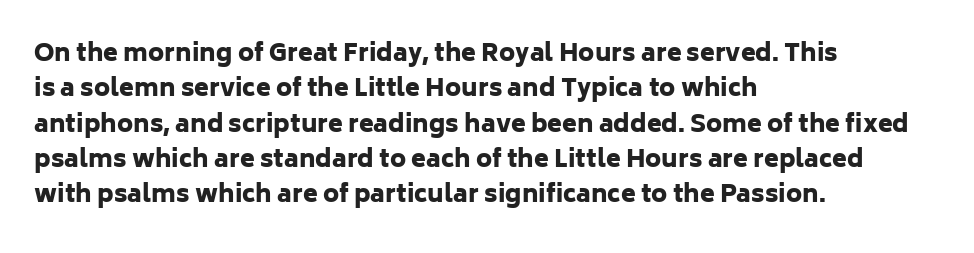
The image shows 24 px bold type, upright; set left-aligned, normal line spacing (1.47x), normal letter spacing, not underlined.
